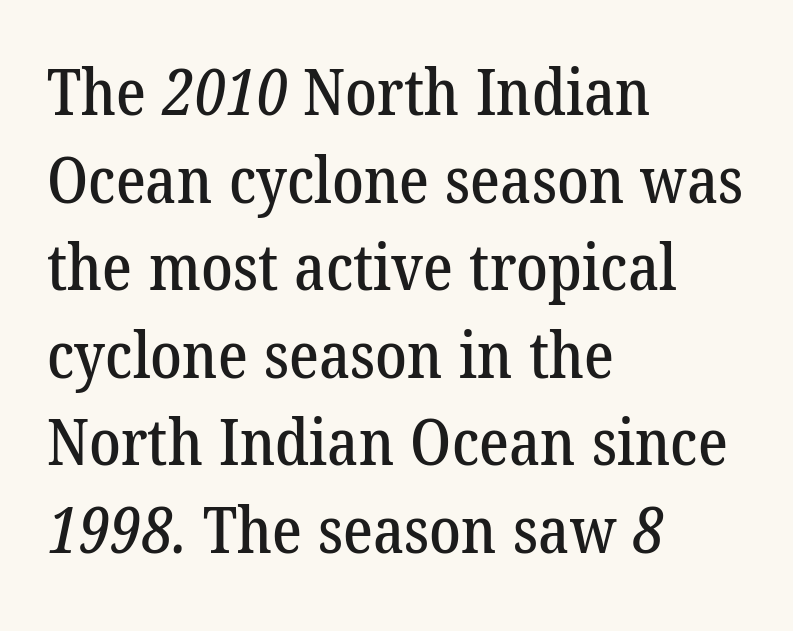
{"serif": "yes", "width": "normal", "stroke_contrast": "low", "x_height": "medium", "monospaced": "no", "underline": "no", "align": "left", "line_spacing": "normal", "line_spacing_ratio": 1.39, "letter_spacing": "normal", "letter_spacing_em": 0.0, "glyph_px": 63}
